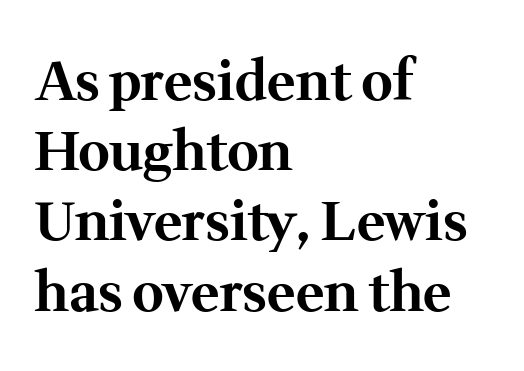
{"serif": "yes", "italic": "no", "bold": "yes", "weight": "bold", "width": "normal", "stroke_contrast": "medium", "x_height": "medium", "monospaced": "no", "underline": "no", "align": "left", "line_spacing": "normal", "line_spacing_ratio": 1.3, "letter_spacing": "normal", "letter_spacing_em": 0.0, "glyph_px": 54}
